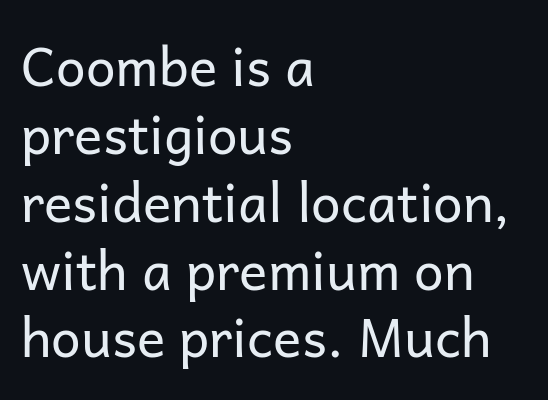
{"serif": "no", "italic": "no", "bold": "no", "weight": "regular", "width": "normal", "stroke_contrast": "low", "x_height": "medium", "monospaced": "no", "underline": "no", "align": "left", "line_spacing": "normal", "line_spacing_ratio": 1.28, "letter_spacing": "normal", "letter_spacing_em": 0.0, "glyph_px": 53}
